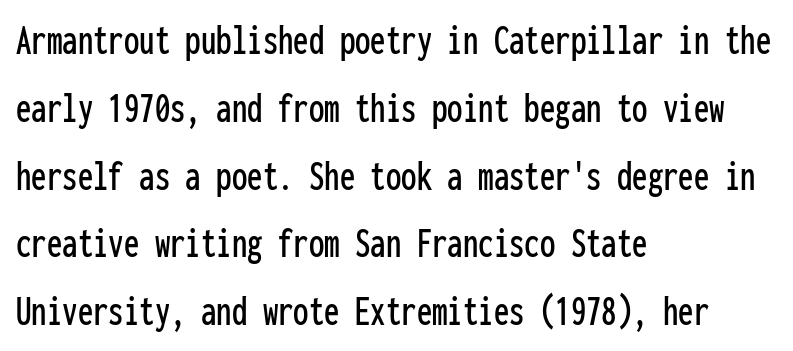
The image shows 44 px condensed sans-serif type, upright, monospaced; set left-aligned, normal line spacing (1.54x), normal letter spacing, not underlined; low stroke contrast and a medium x-height.
